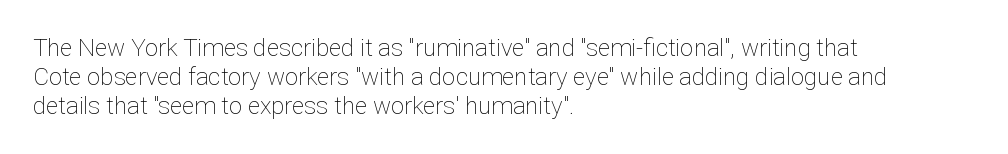
Q: Is the text bold? A: No.
Q: Is the text italic (slanted)? A: No, it is upright.
Q: Is the text underlined? A: No.
Q: How is the paragraph aligned? A: Left-aligned.
Q: Is the spacing between letters normal or unusually wide? A: Normal.
